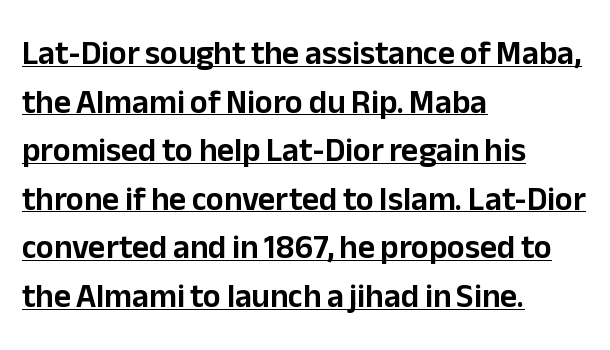
Q: Is the text italic (slanted)? A: No, it is upright.
Q: Is the typeface a serif or a sans-serif typeface? A: Sans-serif.
Q: Is the text underlined? A: Yes.
Q: How is the paragraph aligned? A: Left-aligned.
Q: Is the spacing between letters normal or unusually wide? A: Normal.
Q: Is the spacing between lines tight, normal or loose? A: Normal.
Q: Width (condensed, normal, or wide)? A: Normal.
Q: Stroke contrast? A: Low.
Q: x-height? A: Medium.
Q: Monospaced? A: No.
